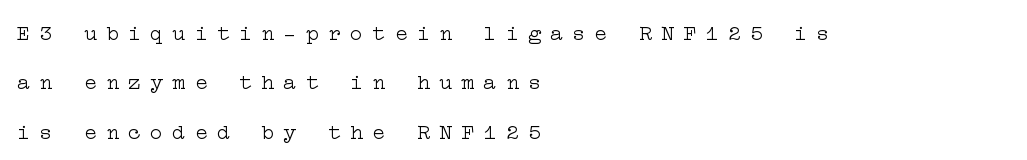
Q: Is the text bold? A: No.
Q: Is the text italic (slanted)? A: No, it is upright.
Q: Is the text underlined? A: No.
Q: How is the paragraph aligned? A: Left-aligned.
Q: Is the spacing between letters normal or unusually wide? A: Unusually wide.
Q: Is the spacing between lines tight, normal or loose? A: Loose.
